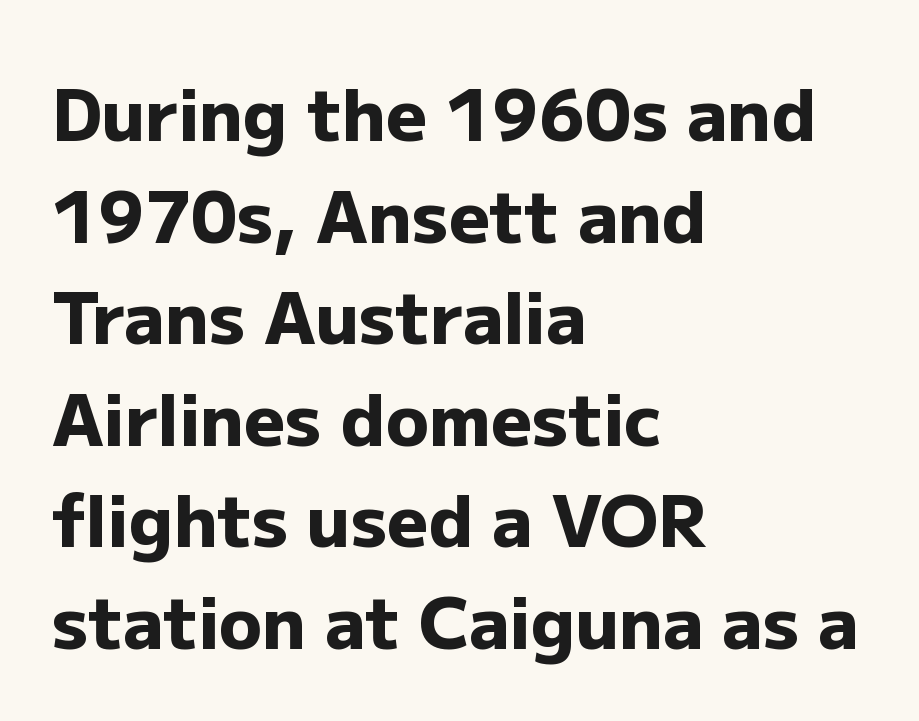
{"serif": "no", "italic": "no", "bold": "yes", "weight": "heavy", "width": "normal", "stroke_contrast": "low", "x_height": "medium", "monospaced": "no", "underline": "no", "align": "left", "line_spacing": "normal", "line_spacing_ratio": 1.43, "letter_spacing": "normal", "letter_spacing_em": 0.0, "glyph_px": 71}
